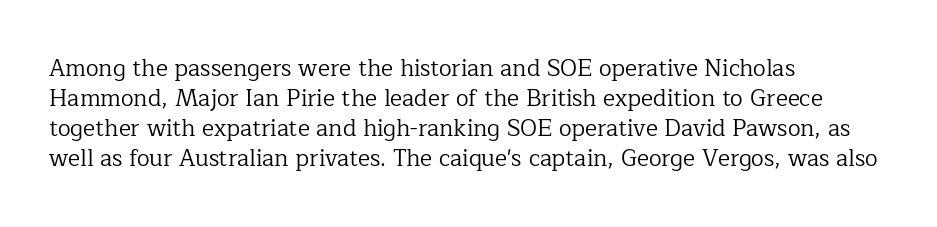
{"italic": "no", "bold": "no", "underline": "no", "align": "left", "line_spacing": "normal", "line_spacing_ratio": 1.3, "letter_spacing": "normal", "letter_spacing_em": 0.0, "glyph_px": 23}
